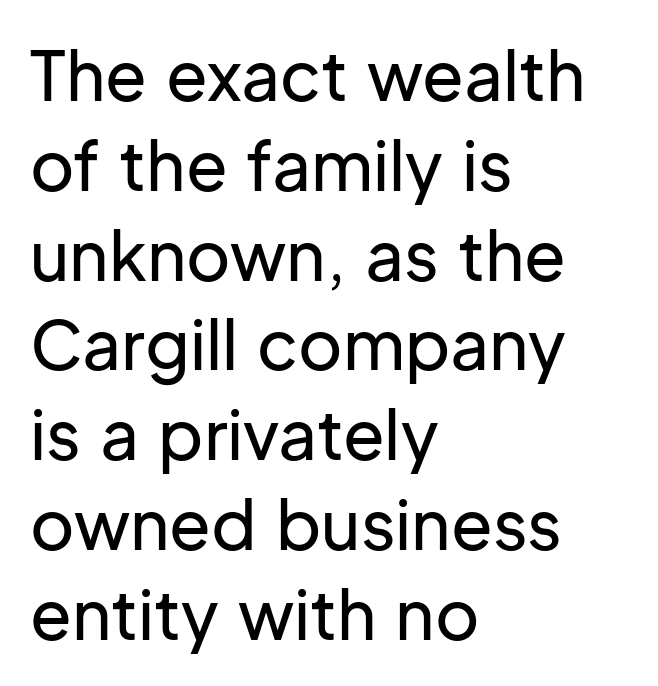
Q: Is the text italic (slanted)? A: No, it is upright.
Q: Is the typeface a serif or a sans-serif typeface? A: Sans-serif.
Q: Is the text underlined? A: No.
Q: How is the paragraph aligned? A: Left-aligned.
Q: Is the spacing between letters normal or unusually wide? A: Normal.
Q: Is the spacing between lines tight, normal or loose? A: Normal.
Q: Width (condensed, normal, or wide)? A: Normal.
Q: Stroke contrast? A: Low.
Q: x-height? A: Medium.
Q: Monospaced? A: No.
